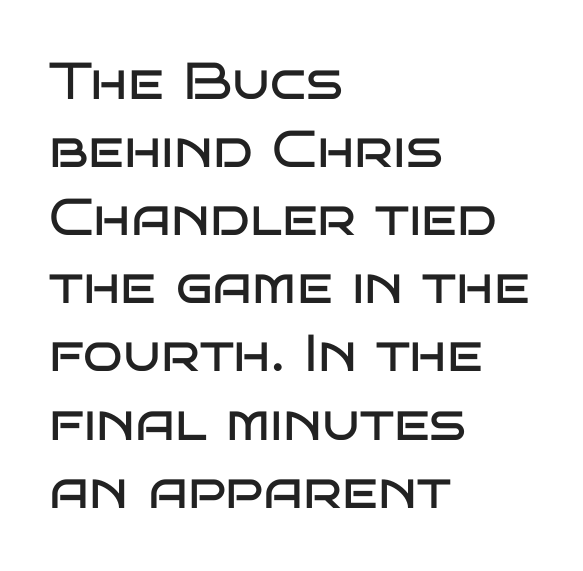
Q: Is the text bold? A: No.
Q: Is the text italic (slanted)? A: No, it is upright.
Q: Is the typeface a serif or a sans-serif typeface? A: Sans-serif.
Q: Is the text underlined? A: No.
Q: How is the paragraph aligned? A: Left-aligned.
Q: Is the spacing between letters normal or unusually wide? A: Normal.
Q: Is the spacing between lines tight, normal or loose? A: Normal.
Q: Width (condensed, normal, or wide)? A: Wide.
Q: Stroke contrast? A: Low.
Q: x-height? A: Large.
Q: Monospaced? A: No.
